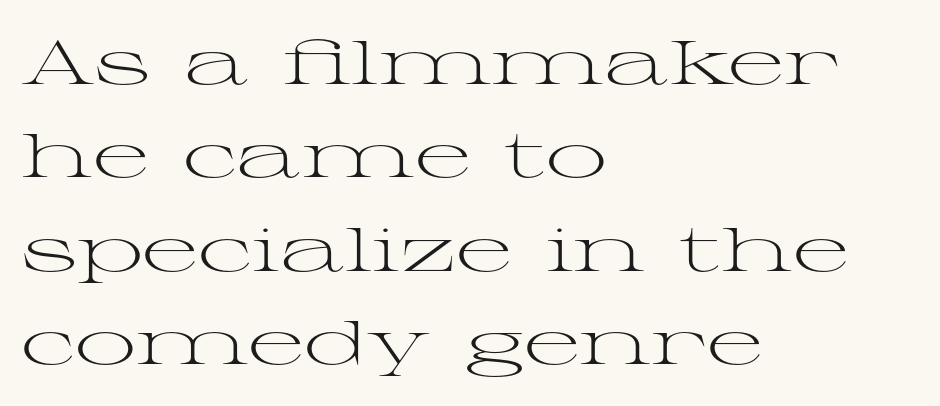
Here the designer chose a conventional face with non-uniform glyph widths. Weight class: somewhere from thin through regular. What's the leading like? Ordinary, nothing unusual. Check under the words: just untouched page. I'd call this a serif setting — the letters wear small feet.
